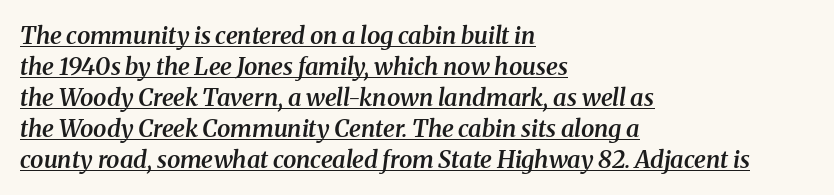
Q: Is the text bold? A: Semi-bold.
Q: Is the text italic (slanted)? A: Yes, it leans right by about 8 degrees.
Q: Is the text underlined? A: Yes.
Q: How is the paragraph aligned? A: Left-aligned.
Q: Is the spacing between letters normal or unusually wide? A: Normal.
Q: Is the spacing between lines tight, normal or loose? A: Normal.
